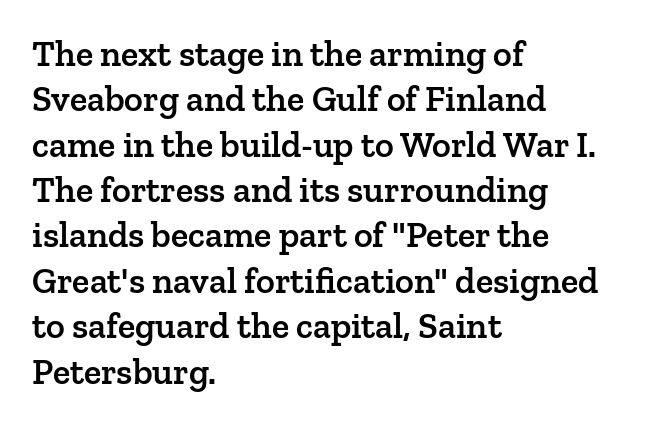
{"serif": "yes", "italic": "no", "bold": "semi", "weight": "semibold", "width": "normal", "stroke_contrast": "low", "x_height": "medium", "monospaced": "no", "underline": "no", "align": "left", "line_spacing": "normal", "line_spacing_ratio": 1.26, "letter_spacing": "normal", "letter_spacing_em": 0.0, "glyph_px": 36}
